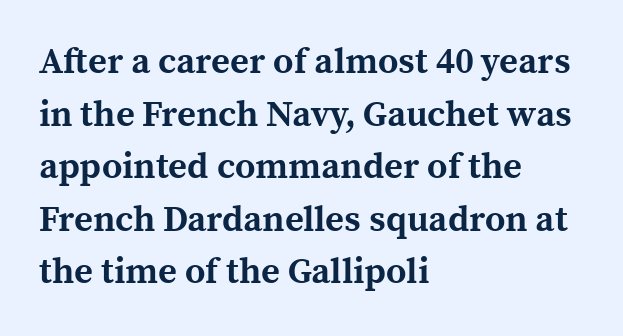
The string is rendered with underlining switched off. Line spacing here is normal. Do the characters align in a grid? No, the font is proportional. Ordinary non-slanted type is in use.
